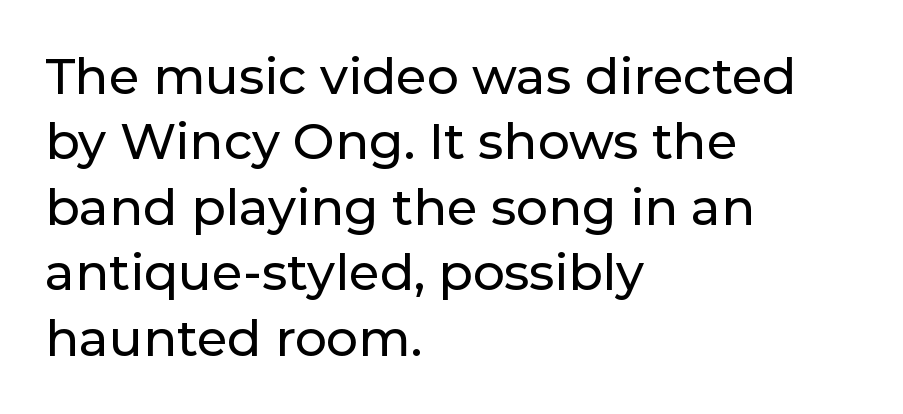
{"serif": "no", "italic": "no", "width": "normal", "stroke_contrast": "low", "x_height": "medium", "monospaced": "no", "underline": "no", "align": "left", "line_spacing": "normal", "line_spacing_ratio": 1.31, "letter_spacing": "normal", "letter_spacing_em": 0.0, "glyph_px": 50}
